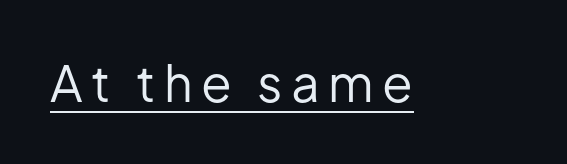
Q: Is the text bold? A: No.
Q: Is the text italic (slanted)? A: No, it is upright.
Q: Is the typeface a serif or a sans-serif typeface? A: Sans-serif.
Q: Is the text underlined? A: Yes.
Q: Width (condensed, normal, or wide)? A: Normal.
Q: Stroke contrast? A: Low.
Q: x-height? A: Medium.
Q: Monospaced? A: No.
